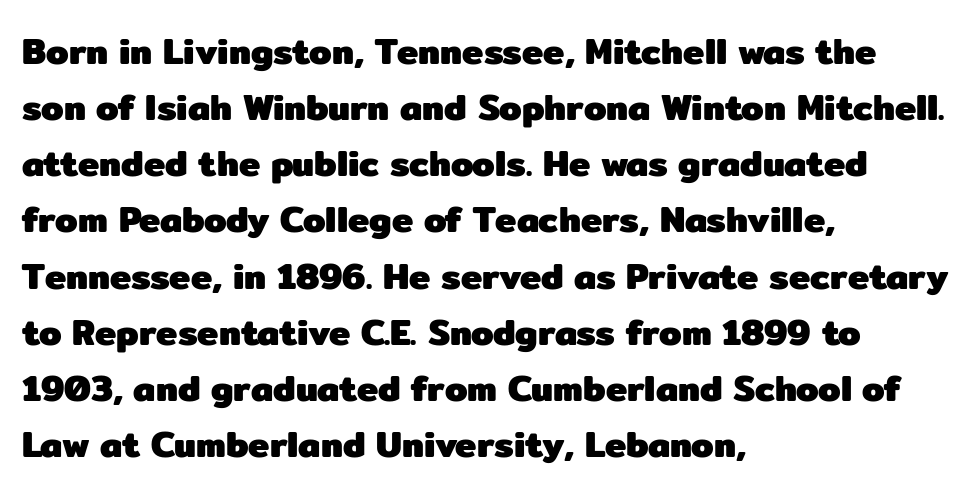
{"serif": "no", "italic": "no", "bold": "yes", "weight": "heavy", "width": "normal", "stroke_contrast": "low", "x_height": "medium", "monospaced": "no", "underline": "no", "align": "left", "line_spacing": "normal", "line_spacing_ratio": 1.56, "letter_spacing": "normal", "letter_spacing_em": 0.0, "glyph_px": 36}
